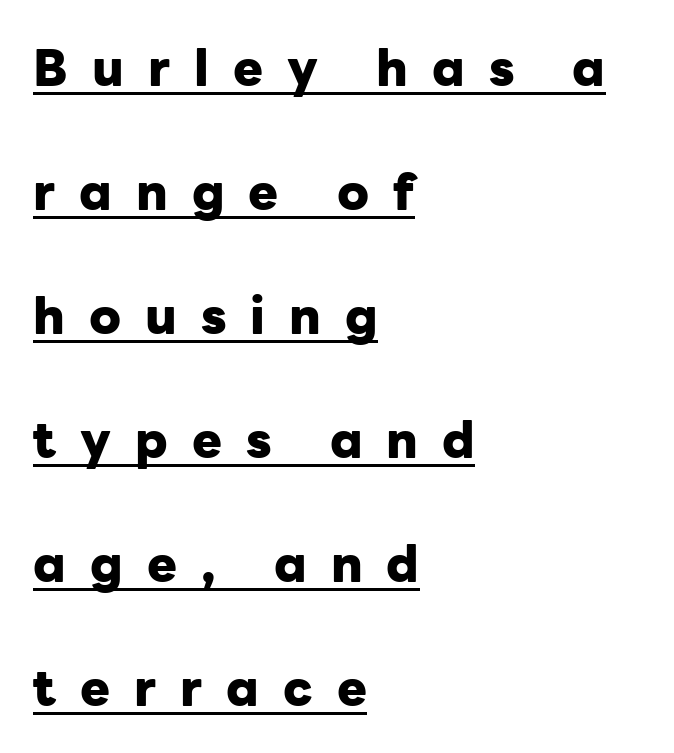
The setting favours the left margin, as ordinary paragraphs usually do. Rows of type keep a wide berth in the vertical direction. A typographer would call this underscored text. The glyphs in this specimen are sans serif. Every character sits straight up, as roman type does. Glyph-to-glyph distance is far greater than everyday printed text.
